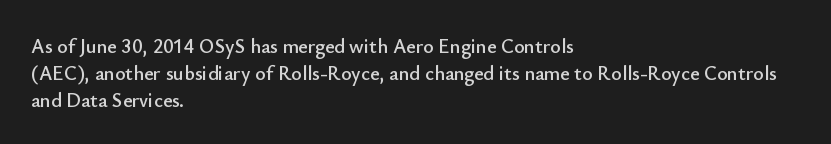
One-word summary of the alignment: left. The words here are not underlined. The passage shown stacks its lines at a standard gap. These lines were composed using upright roman letters.
